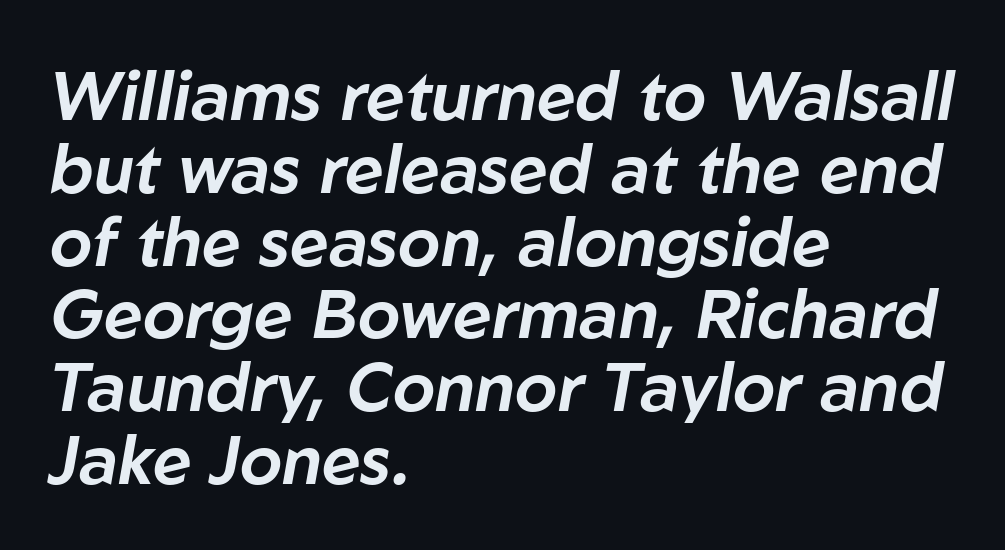
Q: Is the text italic (slanted)? A: Yes, it leans right by about 10 degrees.
Q: Is the text underlined? A: No.
Q: How is the paragraph aligned? A: Left-aligned.
Q: Is the spacing between letters normal or unusually wide? A: Normal.
Q: Is the spacing between lines tight, normal or loose? A: Tight.
Q: Width (condensed, normal, or wide)? A: Normal.
Q: Stroke contrast? A: Low.
Q: x-height? A: Medium.
Q: Monospaced? A: No.
